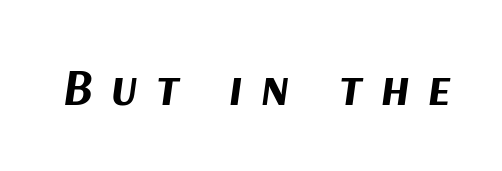
Q: Is the text bold? A: Yes.
Q: Is the text italic (slanted)? A: Yes, it leans right by about 9 degrees.
Q: Is the text underlined? A: No.
Q: Is the spacing between letters normal or unusually wide? A: Unusually wide.
Q: Width (condensed, normal, or wide)? A: Normal.
Q: Stroke contrast? A: Medium.
Q: x-height? A: Medium.
Q: Monospaced? A: No.
